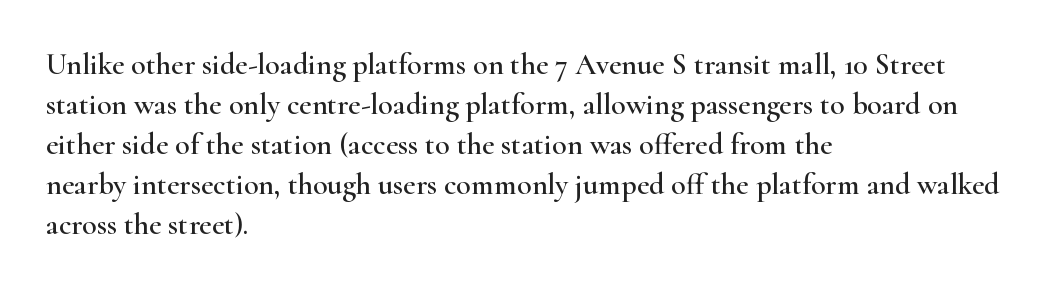
No word sits above an underline. Looks like regular typesetting: each glyph gets only the width it needs. The typesetter chose a ragged-right arrangement here. Nothing unusual about the tracking: characters are spaced as the font intends.
